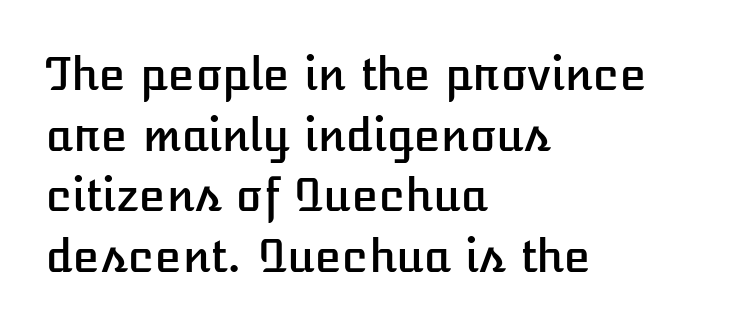
Q: Is the text italic (slanted)? A: No, it is upright.
Q: Is the text underlined? A: No.
Q: How is the paragraph aligned? A: Left-aligned.
Q: Is the spacing between letters normal or unusually wide? A: Normal.
Q: Is the spacing between lines tight, normal or loose? A: Normal.
Q: Width (condensed, normal, or wide)? A: Normal.
Q: Stroke contrast? A: Low.
Q: x-height? A: Medium.
Q: Monospaced? A: No.
